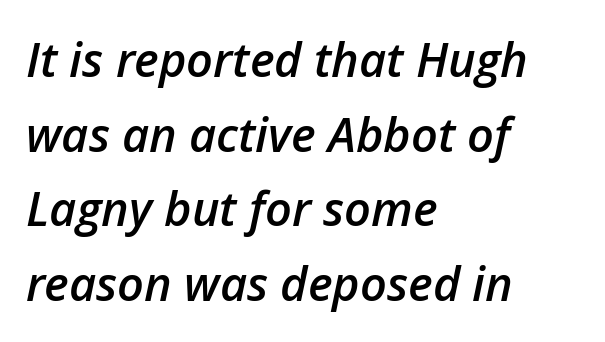
The image shows 47 px semibold type, italic (leaning right); set left-aligned, normal line spacing (1.59x), normal letter spacing, not underlined; low stroke contrast and a medium x-height.
